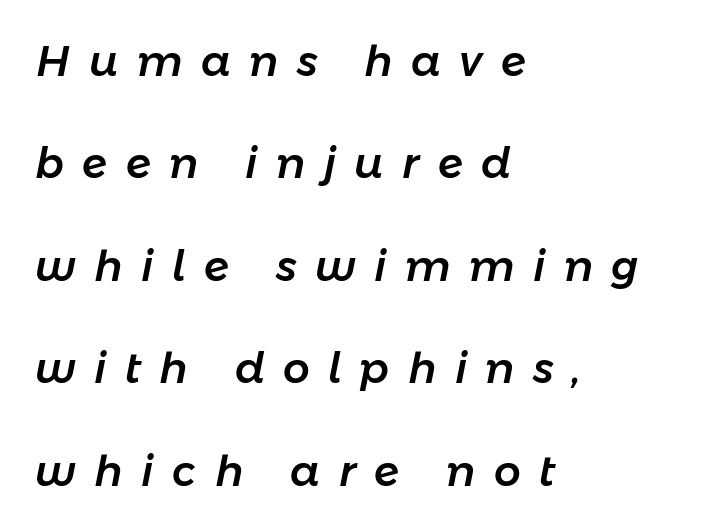
The block of text is sparse from top to bottom, with ample space between rows. Is this a fixed-width face? No — the glyphs have proportional, varying widths. The rendering inserts visible extra space after every character. Would a proofreader flag this as italicized? Yes. Underline: absent.
